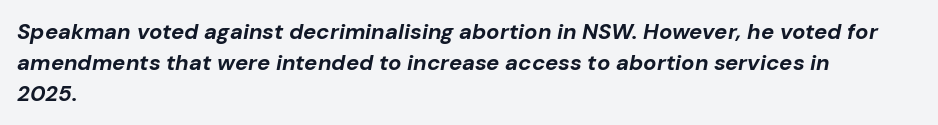
The image shows 22 px bold type, italic (leaning right); set left-aligned, normal line spacing (1.4x), normal letter spacing, not underlined.
